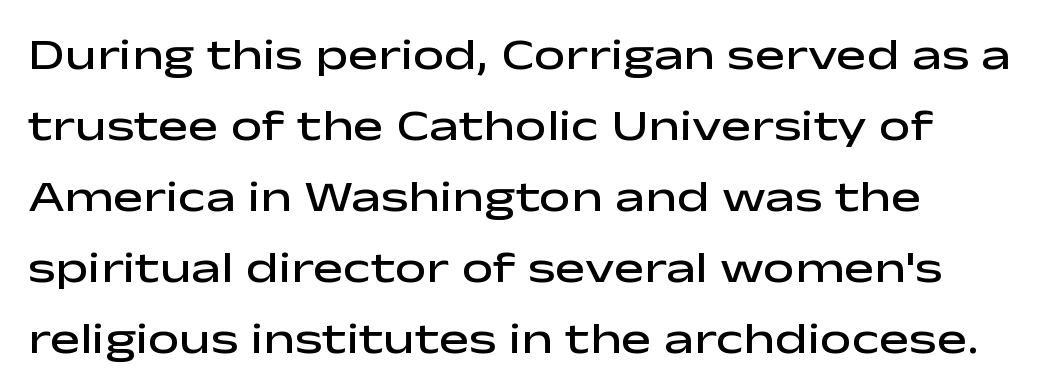
{"serif": "no", "italic": "no", "bold": "semi", "weight": "semibold", "width": "wide", "stroke_contrast": "low", "x_height": "medium", "monospaced": "no", "underline": "no", "align": "left", "line_spacing": "normal", "line_spacing_ratio": 1.58, "letter_spacing": "normal", "letter_spacing_em": 0.0, "glyph_px": 45}
